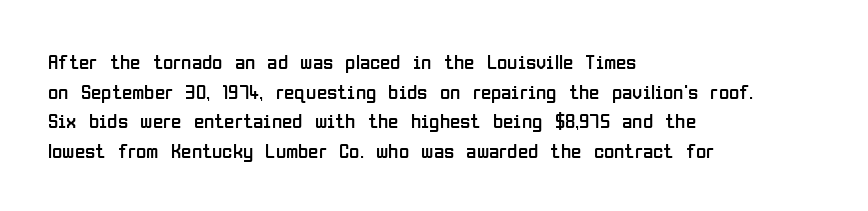
Quick note: underline off. Do the letters lean? They stand straight. The text block is weighted toward the left margin, trailing off unevenly rightward. This rendering leaves character spacing at its baseline value. Vertical spacing — default.
